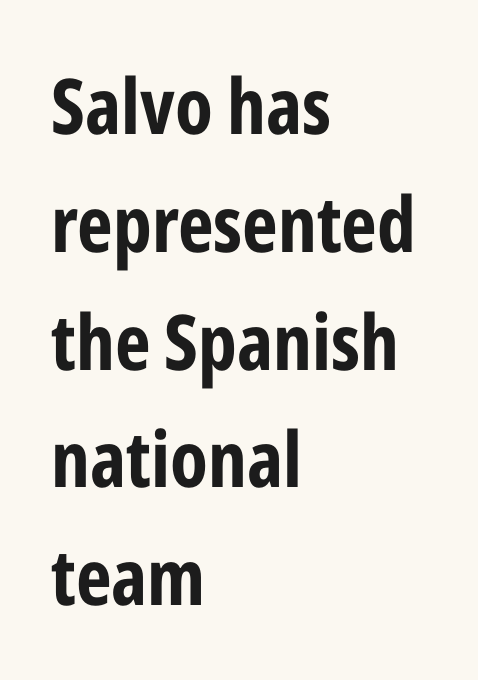
These lines are rendered in a variable-pitch font. Successive baselines arrive at the customary interval. Honestly, the letter spacing is just normal — you wouldn't notice it. Upright lettering throughout.
